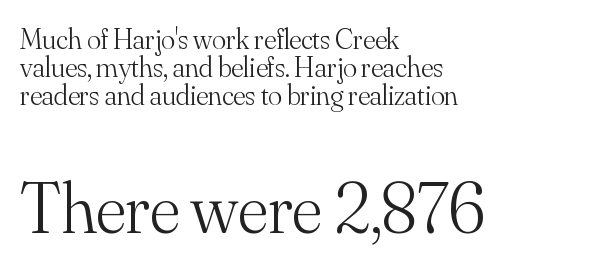
The letters in the lower block stand taller than those in the block above. The lettering holds an erect, upright posture throughout. Words float on clear page, feet unadorned. Line starts are locked; line ends wander. Does the type have serifs? Yes, each stem ends in a small foot.
